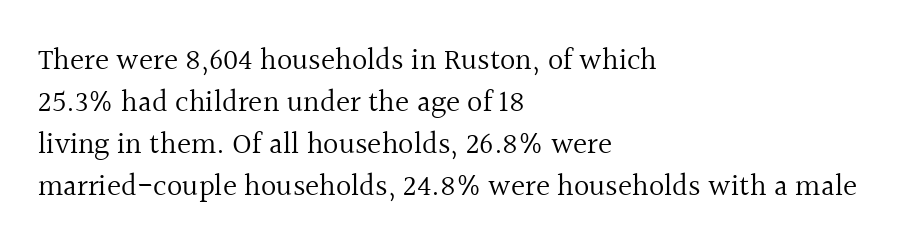
A light-to-regular cut is what we see here. Varying glyph widths throughout — classic text-font behaviour. There is no visible air inserted between adjacent glyphs. In terms of leading, this rendering sits right in the middle. Horizontal alignment here is leftward, the default for most running prose.
